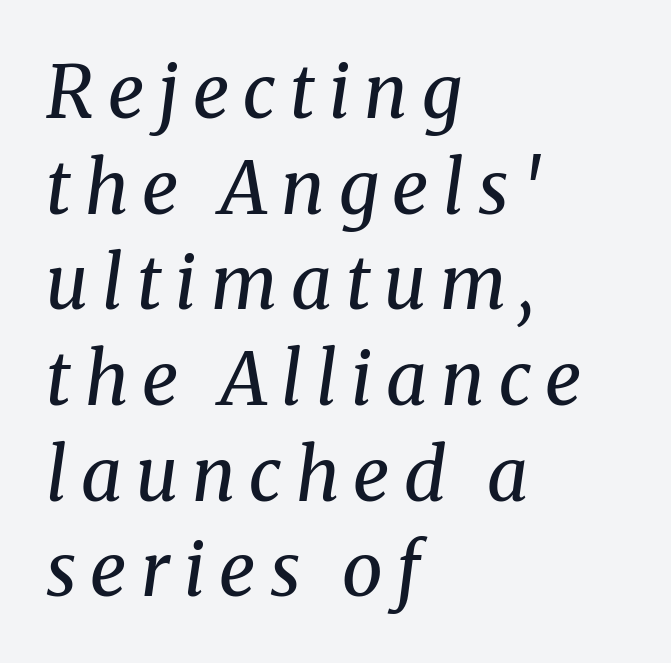
The letters advance in unequal steps, a hallmark of proportional type. Serifs: yes, visible at the terminals of the letterforms. A normal amount of white space separates one row of letters from the next. Italic: yes, the glyphs are oblique. Letters rest on an invisible, unmarked baseline. Is the type heavy? It reads as light-to-regular instead.
